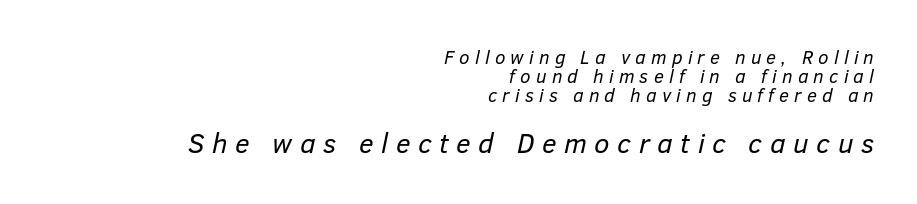
The image shows 28 px regular-weight type, italic (leaning right); set right-aligned, tight line spacing (0.99x), unusually wide letter spacing (+0.27 em), not underlined; the second (bottom) block is 1.47x larger; low stroke contrast and a medium x-height.
